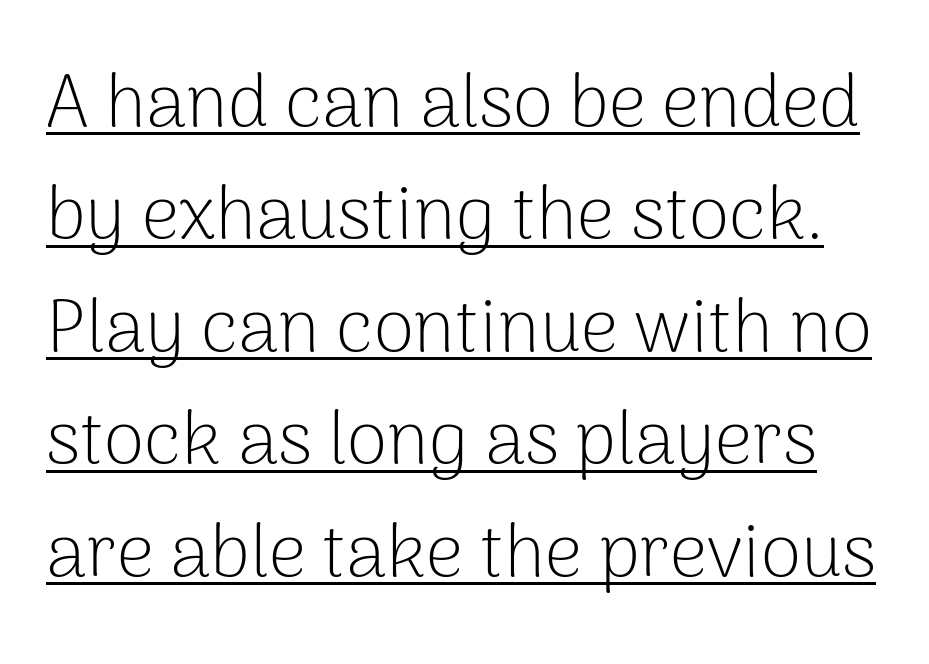
Q: Is the text bold? A: No.
Q: Is the text italic (slanted)? A: No, it is upright.
Q: Is the typeface a serif or a sans-serif typeface? A: Sans-serif.
Q: Is the text underlined? A: Yes.
Q: Is the spacing between letters normal or unusually wide? A: Normal.
Q: Is the spacing between lines tight, normal or loose? A: Normal.
Q: Width (condensed, normal, or wide)? A: Normal.
Q: Stroke contrast? A: Low.
Q: x-height? A: Medium.
Q: Monospaced? A: No.
